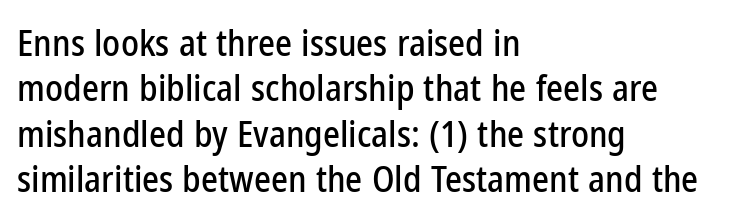
The image shows 36 px condensed sans-serif type, upright; set left-aligned, normal line spacing (1.26x), normal letter spacing, not underlined; low stroke contrast and a medium x-height.
